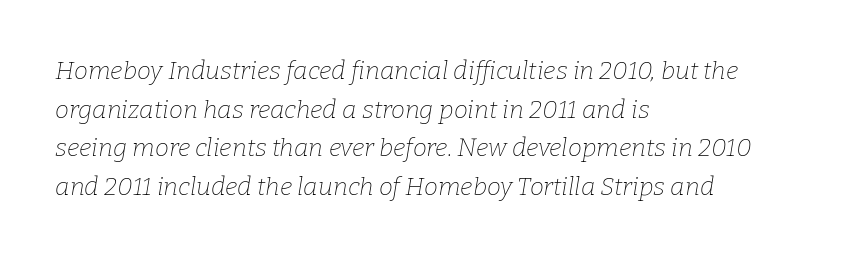
{"italic": "yes", "lean": "right", "slant_degrees": 9, "bold": "no", "underline": "no", "align": "left", "line_spacing": "normal", "line_spacing_ratio": 1.55, "letter_spacing": "normal", "letter_spacing_em": 0.0, "glyph_px": 25}
